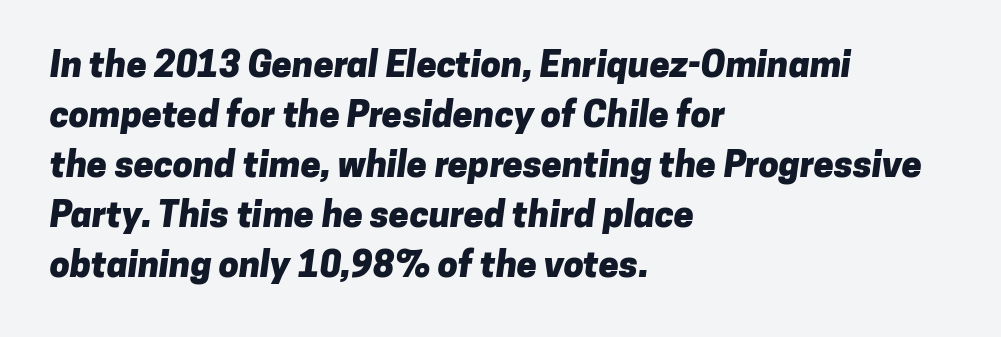
Q: Is the text bold? A: Yes.
Q: Is the typeface a serif or a sans-serif typeface? A: Sans-serif.
Q: Is the text underlined? A: No.
Q: How is the paragraph aligned? A: Left-aligned.
Q: Is the spacing between letters normal or unusually wide? A: Normal.
Q: Is the spacing between lines tight, normal or loose? A: Normal.
Q: Width (condensed, normal, or wide)? A: Normal.
Q: Stroke contrast? A: Low.
Q: x-height? A: Medium.
Q: Monospaced? A: No.
